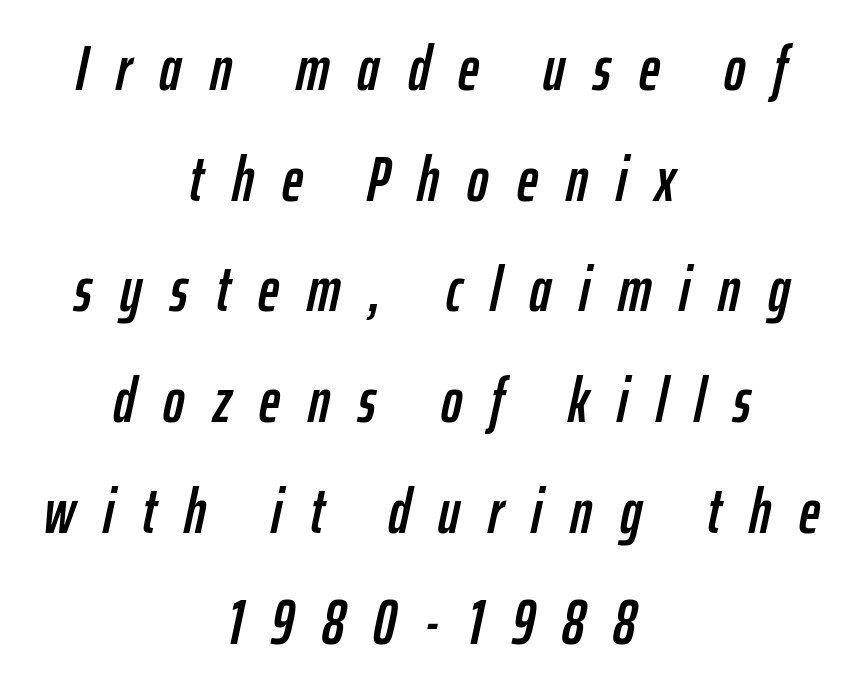
Looks like regular typesetting: each glyph gets only the width it needs. Posture: slanted. The passage shown is not underscored anywhere. These lines are centered, leaving both edges ragged. The passage shown has open, widely tracked lettering throughout.
